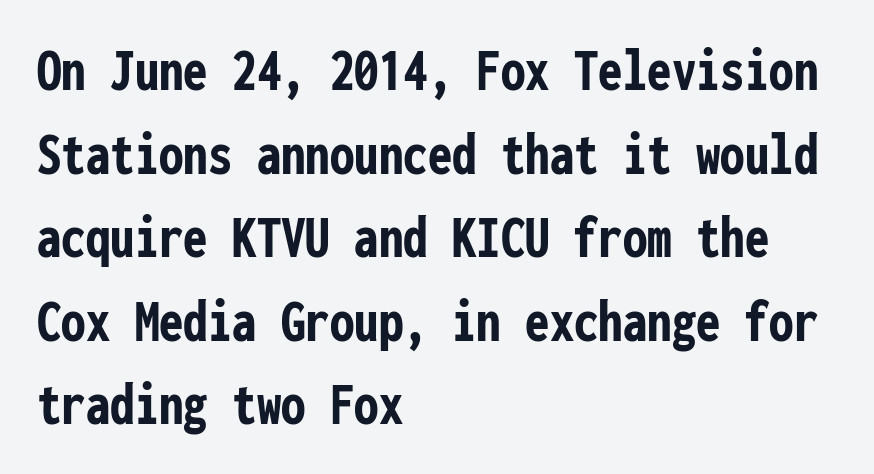
The image shows 61 px semibold, condensed sans-serif type, upright, monospaced; set left-aligned, normal line spacing (1.37x), normal letter spacing, not underlined; low stroke contrast and a medium x-height.
